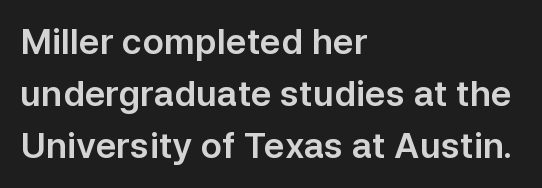
The image shows 35 px sans-serif type, upright; set left-aligned, normal line spacing (1.49x), normal letter spacing, not underlined; low stroke contrast and a medium x-height.
